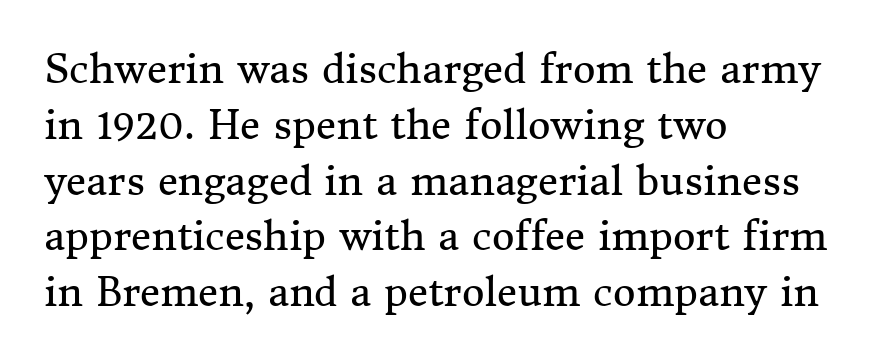
{"serif": "yes", "italic": "no", "bold": "no", "weight": "regular", "width": "normal", "stroke_contrast": "medium", "x_height": "medium", "monospaced": "no", "underline": "no", "align": "left", "line_spacing": "normal", "line_spacing_ratio": 1.43, "letter_spacing": "normal", "letter_spacing_em": 0.0, "glyph_px": 39}
